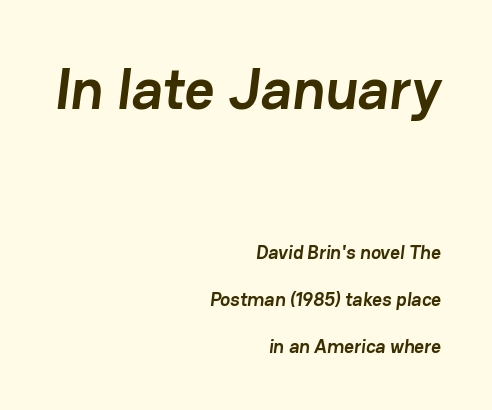
Q: Is the text bold? A: Yes.
Q: Is the typeface a serif or a sans-serif typeface? A: Sans-serif.
Q: Is the text underlined? A: No.
Q: How is the paragraph aligned? A: Right-aligned.
Q: Is the spacing between letters normal or unusually wide? A: Normal.
Q: Is the spacing between lines tight, normal or loose? A: Loose.
Q: Which block of text is set in a larger size, the first (top) or the second (bottom)? A: The first (top) one.
Q: Width (condensed, normal, or wide)? A: Normal.
Q: Stroke contrast? A: Low.
Q: x-height? A: Medium.
Q: Monospaced? A: No.
